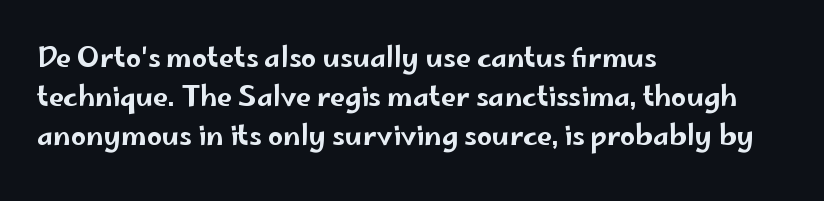
{"italic": "no", "underline": "no", "align": "left", "line_spacing": "normal", "line_spacing_ratio": 1.45, "letter_spacing": "normal", "letter_spacing_em": 0.0, "glyph_px": 27}
